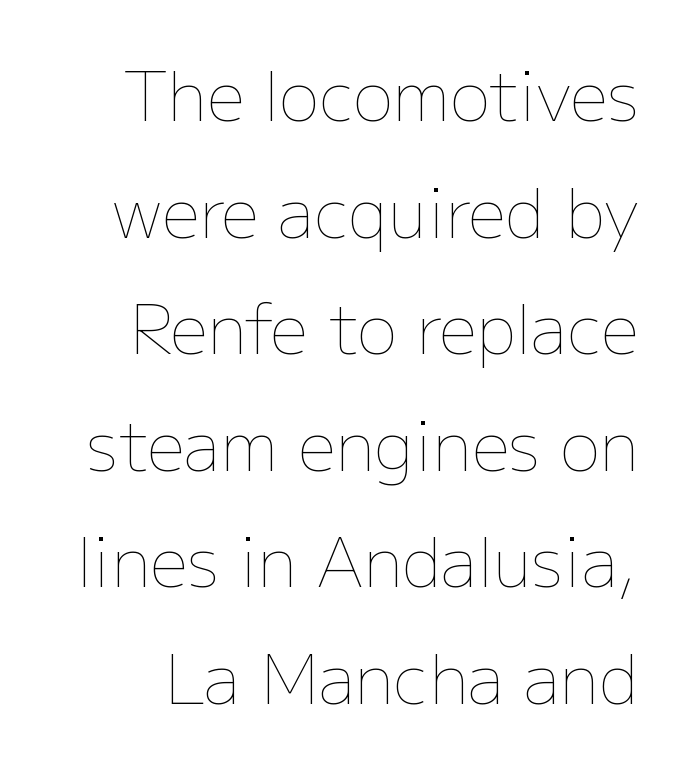
{"italic": "no", "bold": "no", "weight": "thin", "width": "normal", "stroke_contrast": "low", "x_height": "medium", "monospaced": "no", "underline": "no", "line_spacing_ratio": 1.74, "letter_spacing": "normal", "letter_spacing_em": 0.0, "glyph_px": 67}
